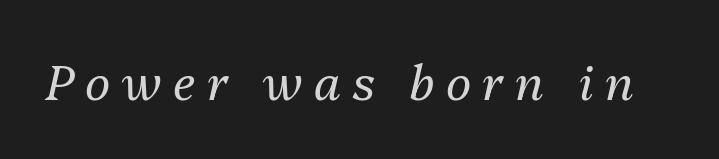
Has an underline been added? It has not. Stems here are at most as thick as an everyday book face. The letters advance in unequal steps, a hallmark of proportional type. Characters follow at a spacing far wider than the type designer built in.
